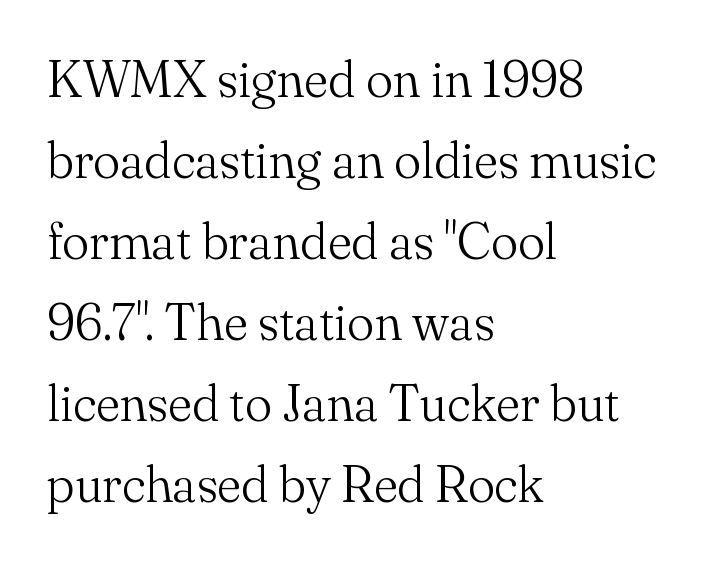
Q: Is the text bold? A: No.
Q: Is the text italic (slanted)? A: No, it is upright.
Q: Is the typeface a serif or a sans-serif typeface? A: Serif.
Q: Is the text underlined? A: No.
Q: How is the paragraph aligned? A: Left-aligned.
Q: Is the spacing between letters normal or unusually wide? A: Normal.
Q: Is the spacing between lines tight, normal or loose? A: Normal.
Q: Width (condensed, normal, or wide)? A: Normal.
Q: Stroke contrast? A: Medium.
Q: x-height? A: Small.
Q: Monospaced? A: No.
